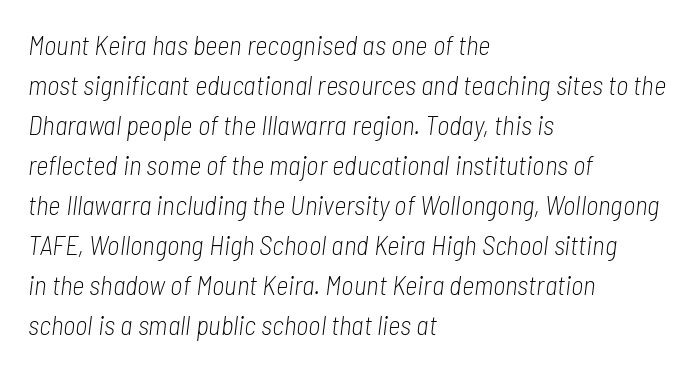
If you drew a ruler down the left edge, every line would touch it. Short note: letters normally spaced. The lettering tilts uniformly, giving the passage an italic look. What's the leading like? Ordinary, nothing unusual.
